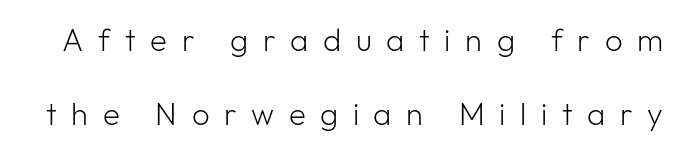
{"serif": "no", "italic": "no", "bold": "no", "weight": "light", "width": "normal", "stroke_contrast": "low", "x_height": "medium", "monospaced": "no", "underline": "no", "line_spacing": "loose", "line_spacing_ratio": 2.38, "letter_spacing": "wide", "letter_spacing_em": 0.47, "glyph_px": 31}
